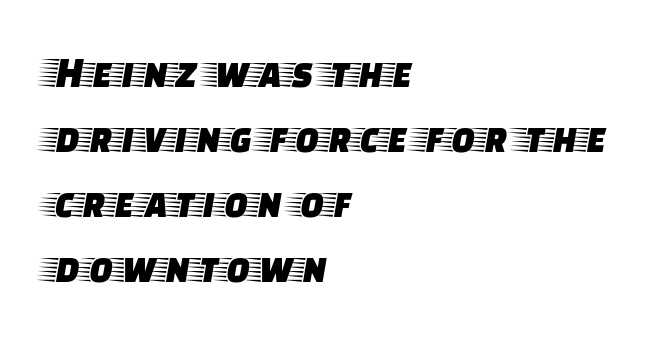
The image shows 44 px wide serif type; set left-aligned, normal line spacing (1.48x), normal letter spacing, not underlined; low stroke contrast and a large x-height.
